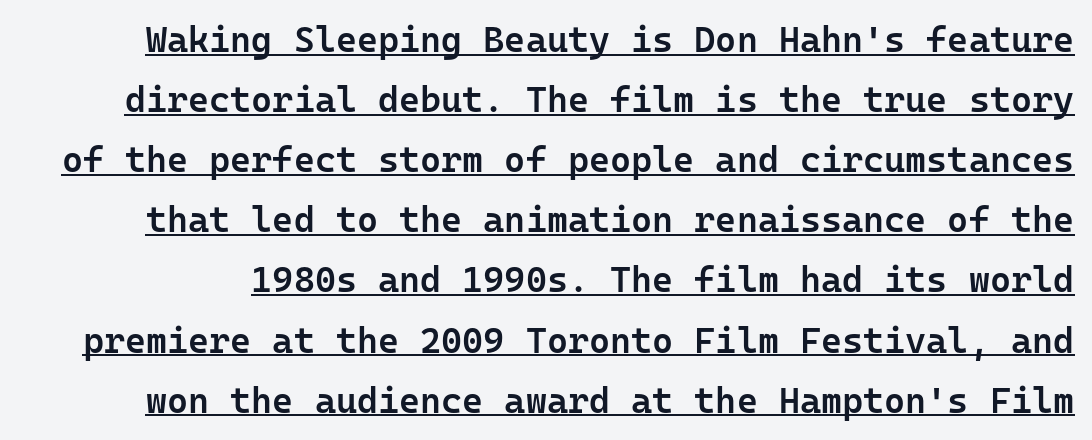
{"serif": "no", "italic": "no", "bold": "semi", "weight": "semibold", "width": "normal", "stroke_contrast": "low", "x_height": "medium", "monospaced": "yes", "underline": "yes", "line_spacing": "normal", "line_spacing_ratio": 1.67, "letter_spacing": "normal", "letter_spacing_em": 0.0, "glyph_px": 36}
